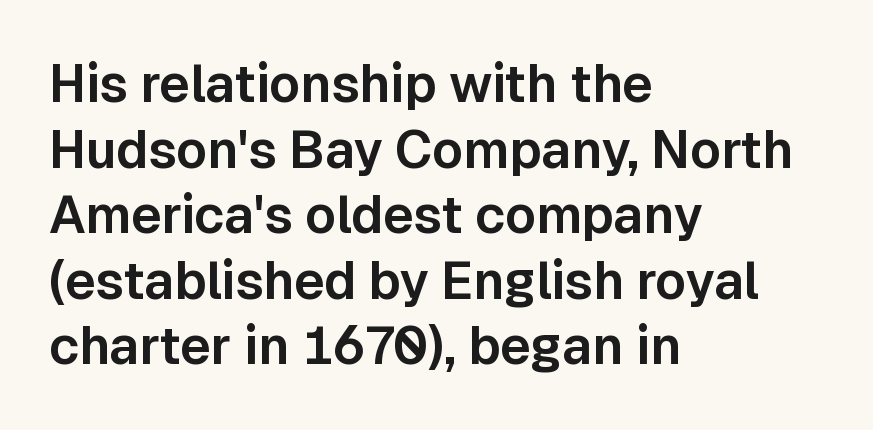
{"serif": "no", "italic": "no", "width": "normal", "stroke_contrast": "low", "x_height": "medium", "monospaced": "no", "underline": "no", "align": "left", "line_spacing": "normal", "line_spacing_ratio": 1.26, "letter_spacing": "normal", "letter_spacing_em": 0.0, "glyph_px": 52}
